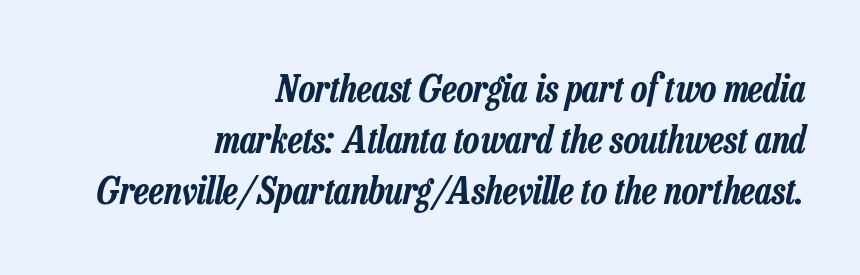
Q: Is the text italic (slanted)? A: Yes, it leans right by about 13 degrees.
Q: Is the text underlined? A: No.
Q: How is the paragraph aligned? A: Right-aligned.
Q: Is the spacing between letters normal or unusually wide? A: Normal.
Q: Is the spacing between lines tight, normal or loose? A: Normal.
Q: Width (condensed, normal, or wide)? A: Condensed.
Q: Stroke contrast? A: Low.
Q: x-height? A: Medium.
Q: Monospaced? A: No.
